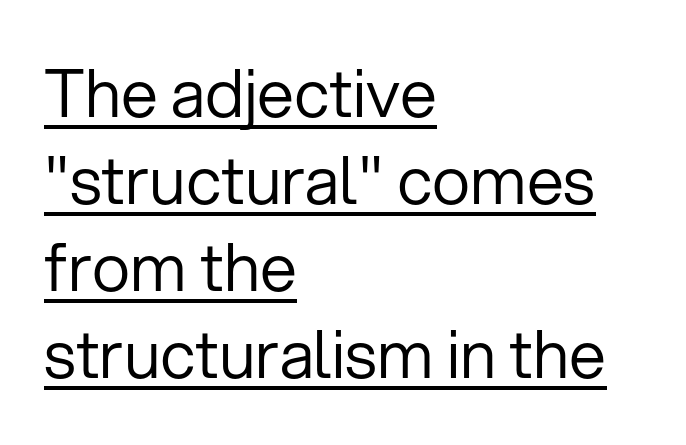
{"serif": "no", "italic": "no", "bold": "no", "weight": "regular", "width": "normal", "stroke_contrast": "low", "x_height": "medium", "monospaced": "no", "underline": "yes", "align": "left", "line_spacing": "normal", "line_spacing_ratio": 1.32, "letter_spacing": "normal", "letter_spacing_em": 0.0, "glyph_px": 66}
